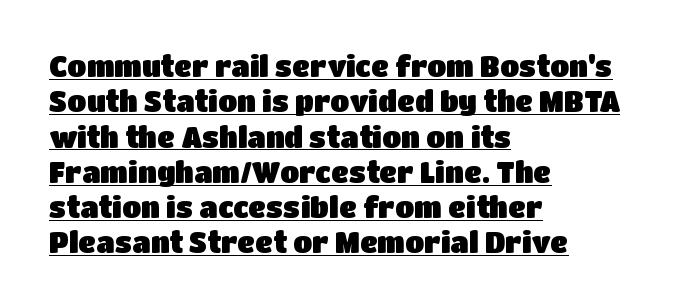
Q: Is the text italic (slanted)? A: No, it is upright.
Q: Is the typeface a serif or a sans-serif typeface? A: Sans-serif.
Q: Is the text underlined? A: Yes.
Q: How is the paragraph aligned? A: Left-aligned.
Q: Is the spacing between letters normal or unusually wide? A: Normal.
Q: Is the spacing between lines tight, normal or loose? A: Normal.
Q: Width (condensed, normal, or wide)? A: Normal.
Q: Stroke contrast? A: Low.
Q: x-height? A: Large.
Q: Monospaced? A: No.
